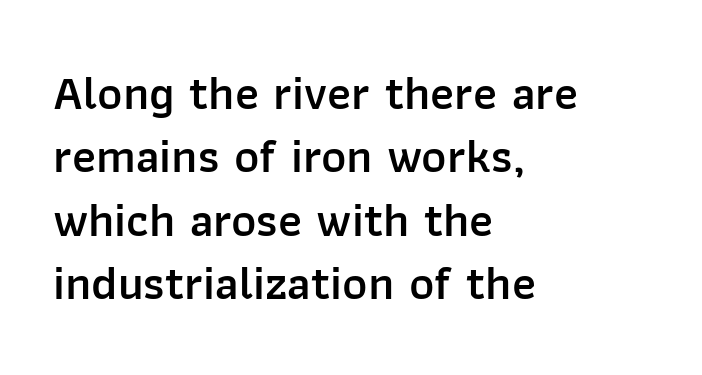
Q: Is the text bold? A: Semi-bold.
Q: Is the text italic (slanted)? A: No, it is upright.
Q: Is the typeface a serif or a sans-serif typeface? A: Sans-serif.
Q: Is the text underlined? A: No.
Q: How is the paragraph aligned? A: Left-aligned.
Q: Is the spacing between letters normal or unusually wide? A: Normal.
Q: Is the spacing between lines tight, normal or loose? A: Normal.
Q: Width (condensed, normal, or wide)? A: Normal.
Q: Stroke contrast? A: Low.
Q: x-height? A: Medium.
Q: Monospaced? A: No.
